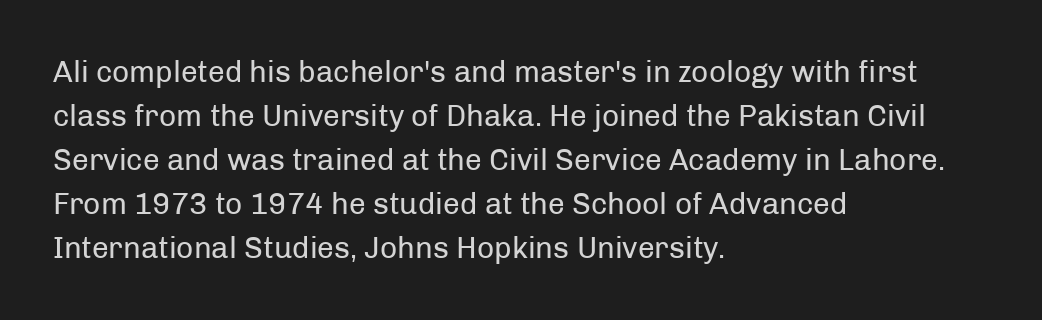
The image shows 30 px regular-weight sans-serif type, upright; set left-aligned, normal line spacing (1.47x), normal letter spacing, not underlined; low stroke contrast and a medium x-height.
